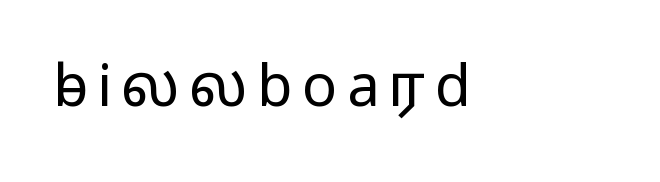
The image shows 58 px light, wide sans-serif type, upright; set not underlined; low stroke contrast and a medium x-height.
